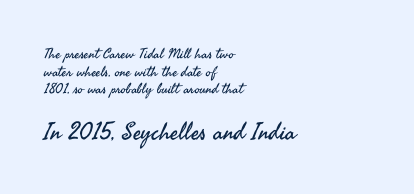
The image shows 24 px text type; set left-aligned, normal line spacing (1.26x), normal letter spacing, not underlined; the second (bottom) block is 1.71x larger.
